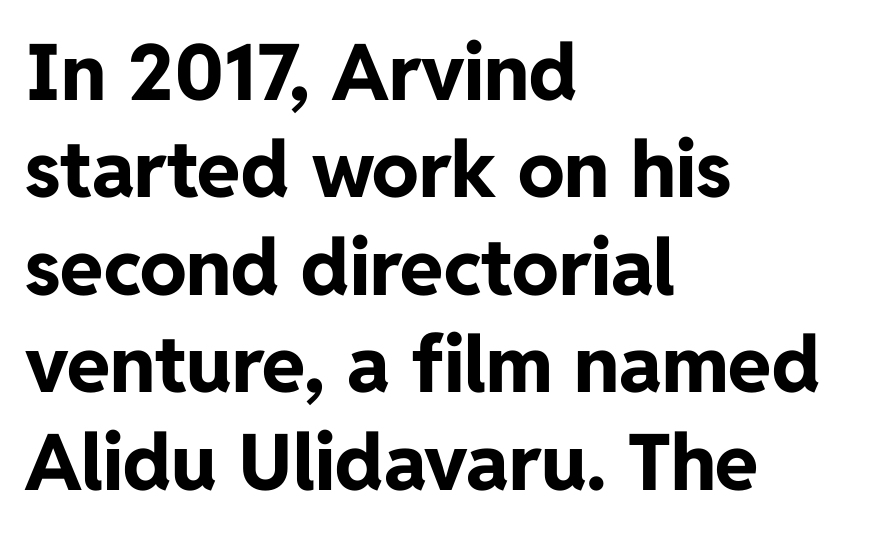
{"serif": "no", "italic": "no", "bold": "yes", "weight": "bold", "width": "normal", "stroke_contrast": "low", "x_height": "medium", "monospaced": "no", "underline": "no", "align": "left", "line_spacing": "normal", "line_spacing_ratio": 1.25, "letter_spacing": "normal", "letter_spacing_em": 0.0, "glyph_px": 78}
